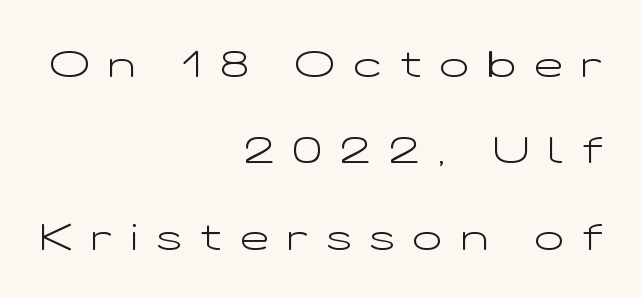
Compared with typical paragraphs, the rows here are farther apart. The typesetter chose a ragged-left arrangement here. Nope, not italic — everything's standing straight. Type without underlining. Font category for this specimen: sans-serif.
